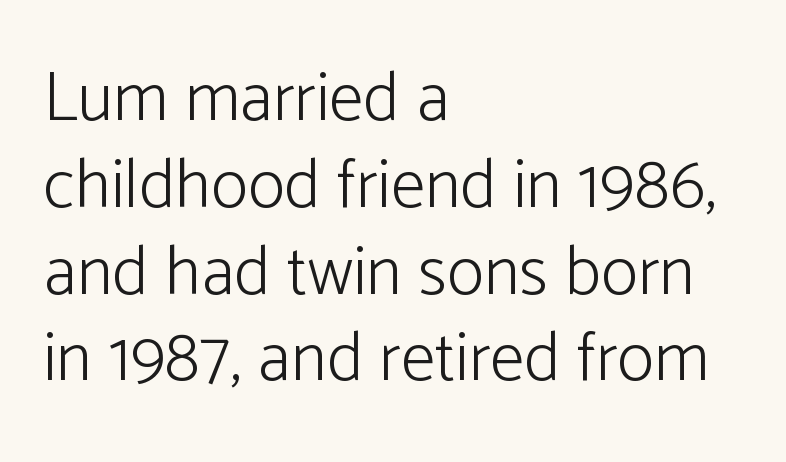
{"serif": "no", "italic": "no", "bold": "no", "weight": "light", "width": "normal", "stroke_contrast": "low", "x_height": "medium", "monospaced": "no", "underline": "no", "align": "left", "line_spacing_ratio": 1.24, "letter_spacing": "normal", "letter_spacing_em": 0.0, "glyph_px": 70}
